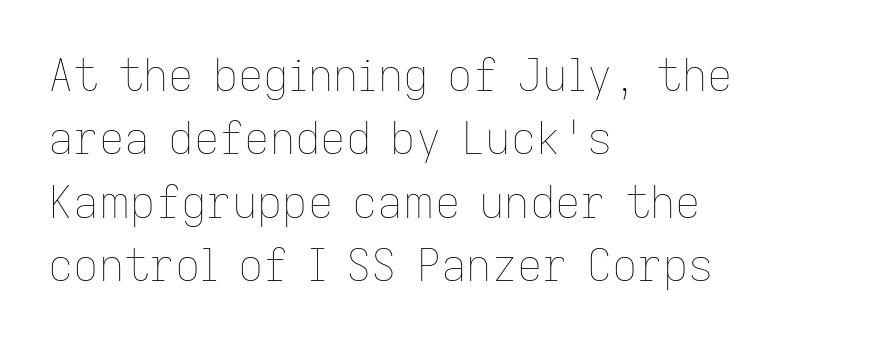
Has an underline been added? It has not. This block has exactly the height ordinary leading produces. Spacing verdict: proportional, widths tailored to each character. Notice how the passage keeps a crisp vertical edge on the left only. The gaps between neighbouring characters are ordinary and unremarkable.
